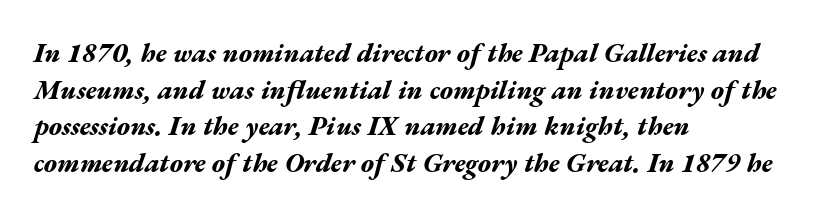
Q: Is the text bold? A: Yes.
Q: Is the text italic (slanted)? A: Yes, it leans right by about 17 degrees.
Q: Is the text underlined? A: No.
Q: How is the paragraph aligned? A: Left-aligned.
Q: Is the spacing between letters normal or unusually wide? A: Normal.
Q: Is the spacing between lines tight, normal or loose? A: Normal.
